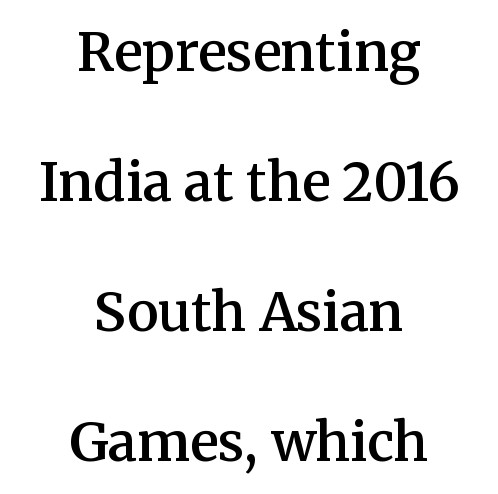
{"serif": "yes", "italic": "no", "bold": "semi", "weight": "semibold", "width": "normal", "stroke_contrast": "medium", "x_height": "medium", "monospaced": "no", "underline": "no", "align": "center", "line_spacing": "loose", "line_spacing_ratio": 2.45, "letter_spacing": "normal", "letter_spacing_em": 0.0, "glyph_px": 53}
